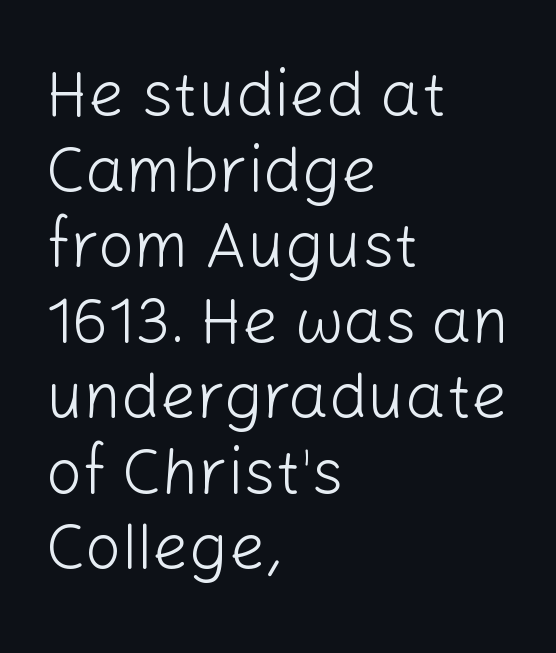
Q: Is the text bold? A: No.
Q: Is the text italic (slanted)? A: No, it is upright.
Q: Is the typeface a serif or a sans-serif typeface? A: Sans-serif.
Q: Is the text underlined? A: No.
Q: How is the paragraph aligned? A: Left-aligned.
Q: Is the spacing between letters normal or unusually wide? A: Normal.
Q: Width (condensed, normal, or wide)? A: Normal.
Q: Stroke contrast? A: Low.
Q: x-height? A: Medium.
Q: Monospaced? A: No.
